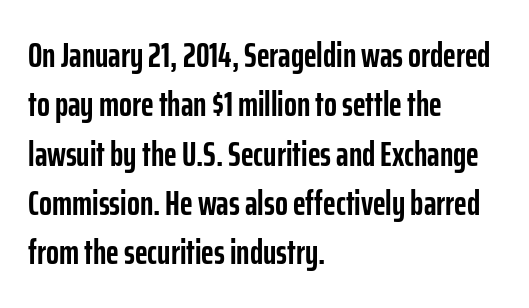
Thick stems and heavy bowls — unmistakably bold. In terms of letterspacing, this is plain default setting. This is sans-serif lettering, the kind often seen on screens and signage. Notice how the stems are strictly vertical — no italics here.
